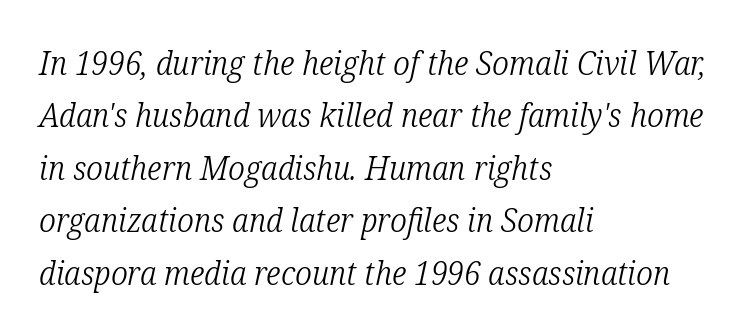
Q: Is the text bold? A: No.
Q: Is the text italic (slanted)? A: Yes, it leans right by about 12 degrees.
Q: Is the typeface a serif or a sans-serif typeface? A: Serif.
Q: Is the text underlined? A: No.
Q: How is the paragraph aligned? A: Left-aligned.
Q: Is the spacing between letters normal or unusually wide? A: Normal.
Q: Is the spacing between lines tight, normal or loose? A: Normal.
Q: Width (condensed, normal, or wide)? A: Condensed.
Q: Stroke contrast? A: Low.
Q: x-height? A: Medium.
Q: Monospaced? A: No.
